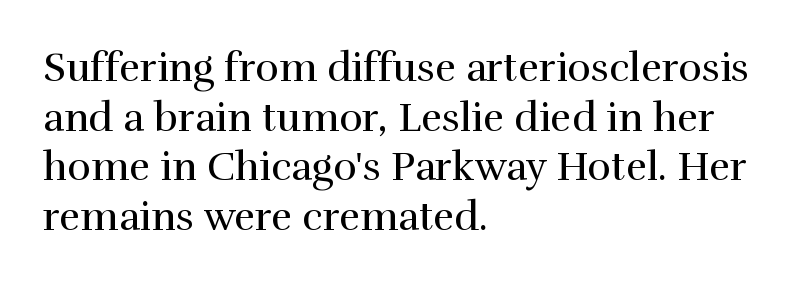
{"serif": "yes", "italic": "no", "bold": "no", "weight": "regular", "width": "normal", "x_height": "medium", "monospaced": "no", "underline": "no", "align": "left", "line_spacing_ratio": 1.24, "letter_spacing": "normal", "letter_spacing_em": 0.0, "glyph_px": 40}
